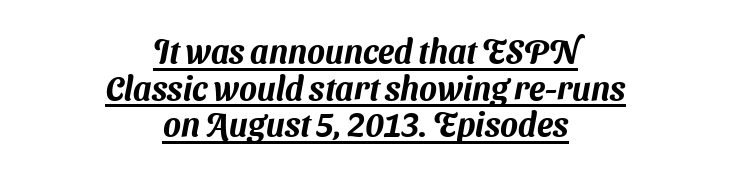
The image shows 33 px sans-serif type; set centered, tight line spacing (1.11x), normal letter spacing, underlined; medium stroke contrast and a medium x-height.
